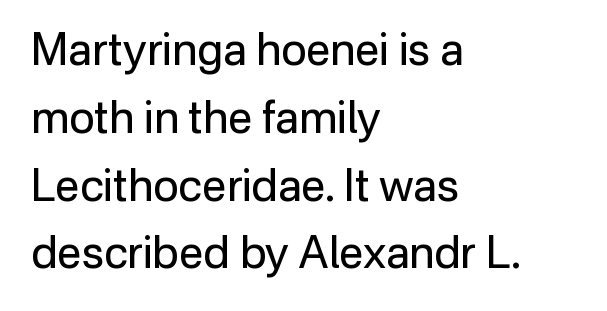
{"serif": "no", "italic": "no", "bold": "no", "weight": "regular", "width": "normal", "stroke_contrast": "low", "x_height": "medium", "monospaced": "no", "underline": "no", "align": "left", "line_spacing": "normal", "line_spacing_ratio": 1.54, "letter_spacing": "normal", "letter_spacing_em": 0.0, "glyph_px": 44}
